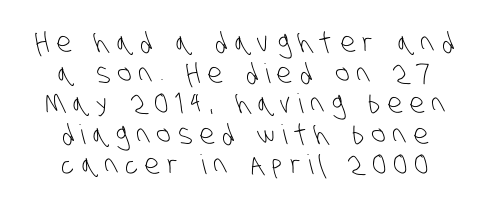
The image shows 27 px text type; set centered, tight line spacing (1.13x), unusually wide letter spacing (+0.28 em), not underlined.
